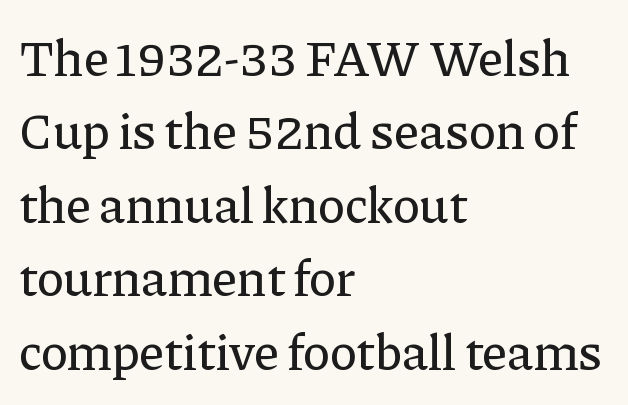
Anything drawn beneath the words? Only blank space. Notice how the passage keeps a crisp vertical edge on the left only. A roman cut, with each character standing at attention. Evenly set lines give the paragraph a standard silhouette. The rendering uses natural spacing where letterforms have individual widths.
